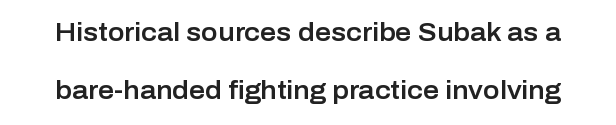
If you drew a line through each stem, it would be perfectly vertical. The specimen omits any rule beneath the text block's lines. If you measured baseline to baseline, you'd find a long distance. The letters sit at their default tracking, neither squeezed nor spread.
